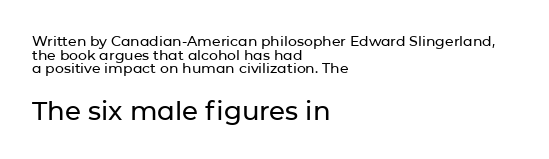
Q: Is the text italic (slanted)? A: No, it is upright.
Q: Is the text underlined? A: No.
Q: How is the paragraph aligned? A: Left-aligned.
Q: Is the spacing between letters normal or unusually wide? A: Normal.
Q: Is the spacing between lines tight, normal or loose? A: Tight.
Q: Which block of text is set in a larger size, the first (top) or the second (bottom)? A: The second (bottom) one.
